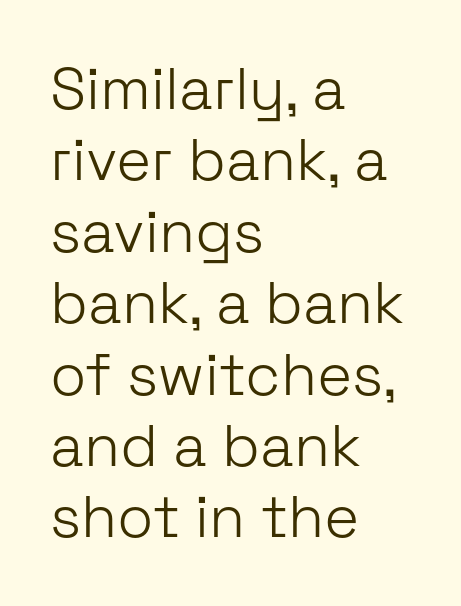
Letters rest on an invisible, unmarked baseline. The passage shown has conventional tracking throughout. Proportional: the letters do not fall into vertical columns. The letters stand straight up with perfectly vertical stems.
